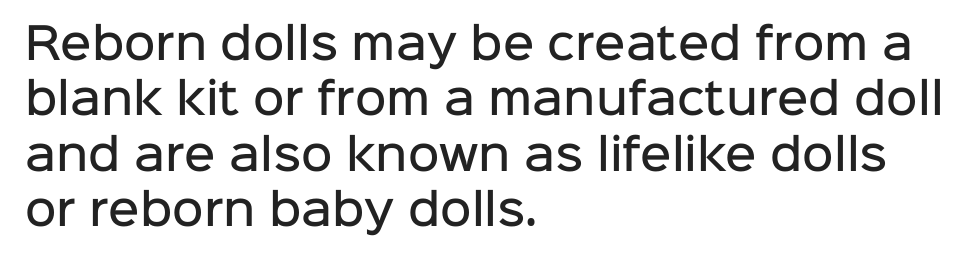
{"serif": "no", "italic": "no", "bold": "semi", "weight": "semibold", "width": "normal", "stroke_contrast": "low", "x_height": "medium", "monospaced": "no", "underline": "no", "align": "left", "line_spacing": "normal", "line_spacing_ratio": 1.29, "letter_spacing": "normal", "letter_spacing_em": 0.0, "glyph_px": 43}
